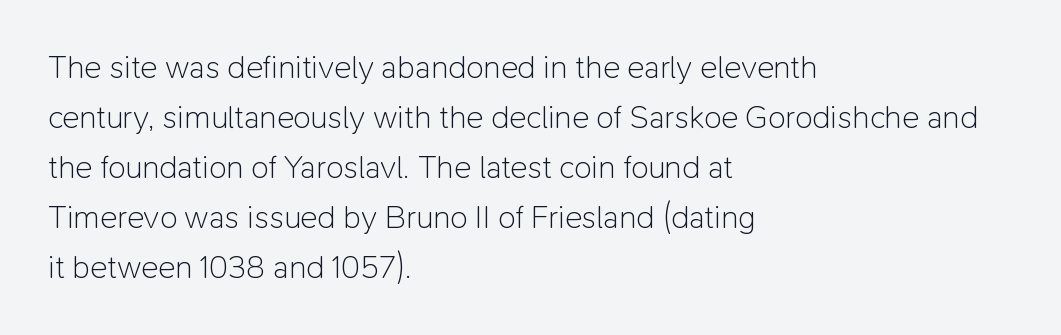
Q: Is the text bold? A: No.
Q: Is the text italic (slanted)? A: No, it is upright.
Q: Is the typeface a serif or a sans-serif typeface? A: Sans-serif.
Q: Is the text underlined? A: No.
Q: How is the paragraph aligned? A: Left-aligned.
Q: Is the spacing between letters normal or unusually wide? A: Normal.
Q: Is the spacing between lines tight, normal or loose? A: Normal.
Q: Width (condensed, normal, or wide)? A: Normal.
Q: Stroke contrast? A: Low.
Q: x-height? A: Medium.
Q: Monospaced? A: No.
